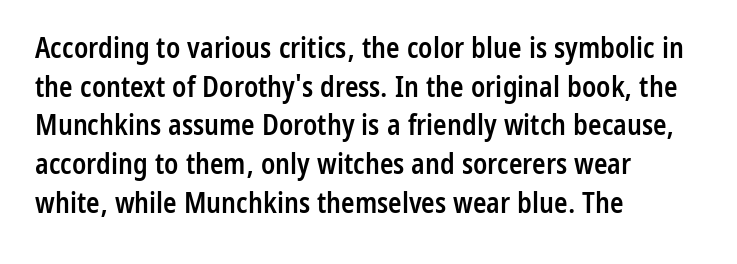
Left-aligned paragraph, ragged on the right. The letters stand straight up with perfectly vertical stems. Characters follow at the spacing the type designer built in. Looks like regular typesetting: each glyph gets only the width it needs. Whoever set this chose a conventional vertical rhythm.
